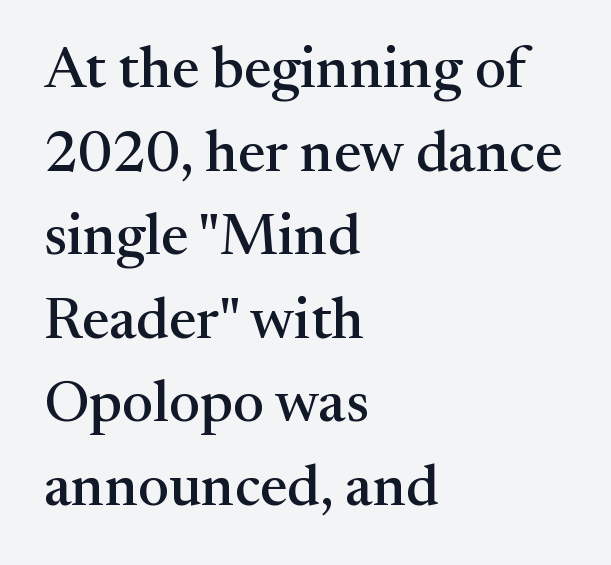
The image shows 58 px serif type, upright; set left-aligned, normal line spacing (1.44x), normal letter spacing, not underlined; medium stroke contrast and a medium x-height.
